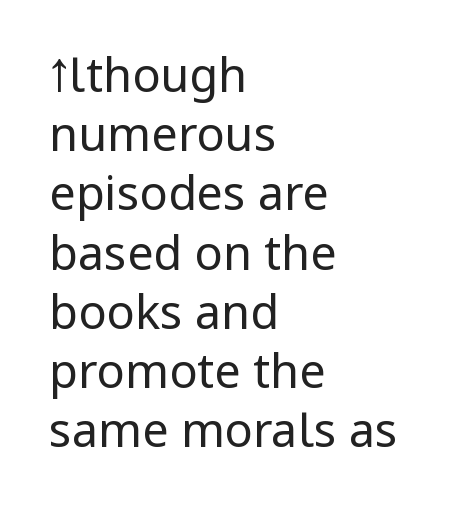
Vertical spacing — default. The type sits square on the baseline with zero lean. Alignment: flush left. Stem width sits at or under what a default text font uses.
